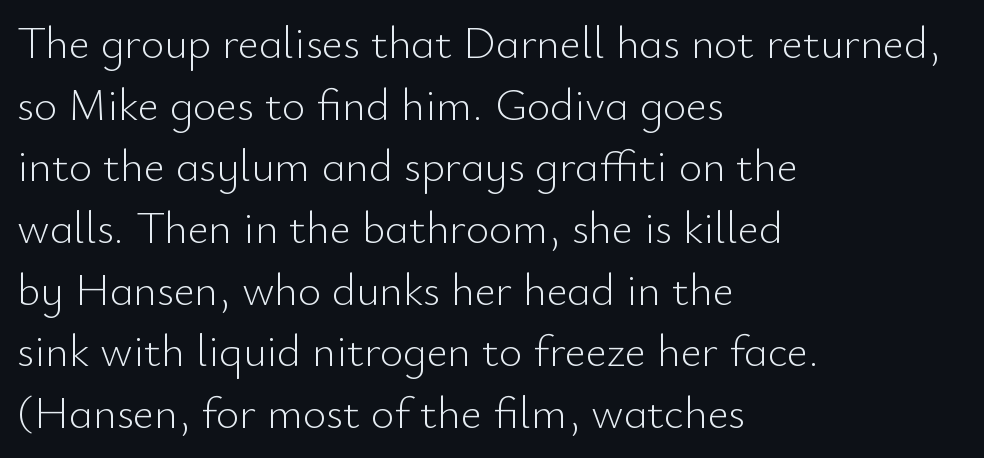
Every stem runs plumb, perpendicular to the baseline. A quiet, ordinary-to-light weight characterises the typeface. The line-height multiplier appears to be the usual default. A sans-serif font was chosen for this passage. The passage shown is typed in a proportional face where columns would drift. Layout note: lines flush left.
